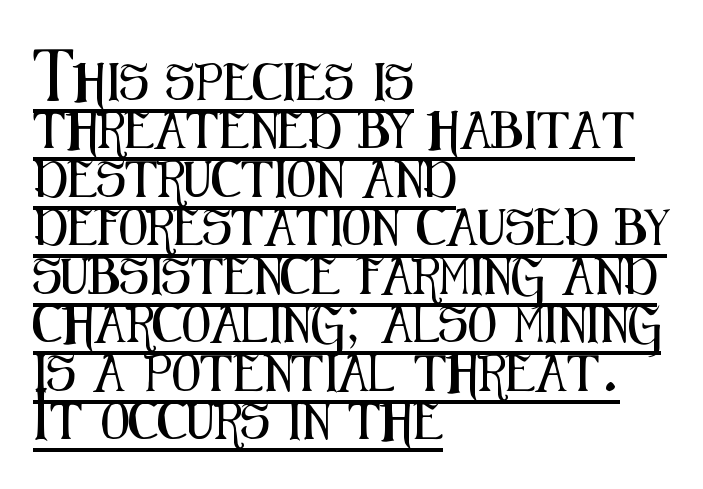
Q: Is the text italic (slanted)? A: No, it is upright.
Q: Is the text underlined? A: Yes.
Q: How is the paragraph aligned? A: Left-aligned.
Q: Is the spacing between letters normal or unusually wide? A: Normal.
Q: Is the spacing between lines tight, normal or loose? A: Normal.
Q: Width (condensed, normal, or wide)? A: Condensed.
Q: Stroke contrast? A: Medium.
Q: x-height? A: Medium.
Q: Monospaced? A: No.
